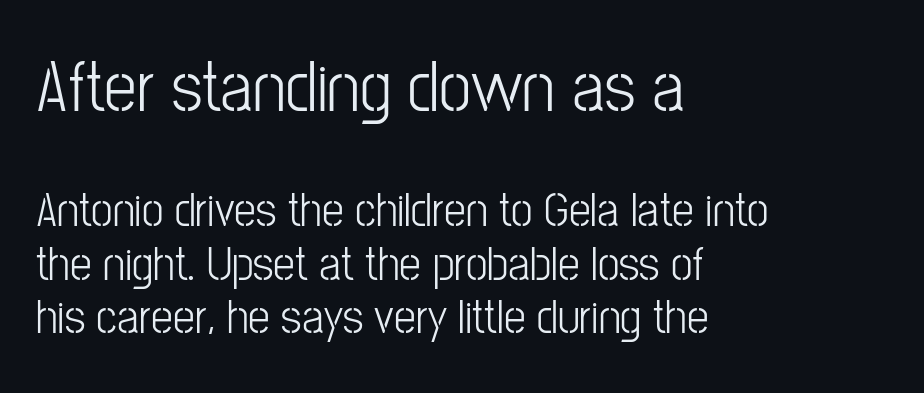
Q: Is the text bold? A: No.
Q: Is the text italic (slanted)? A: No, it is upright.
Q: Is the typeface a serif or a sans-serif typeface? A: Sans-serif.
Q: Is the text underlined? A: No.
Q: How is the paragraph aligned? A: Left-aligned.
Q: Is the spacing between letters normal or unusually wide? A: Normal.
Q: Is the spacing between lines tight, normal or loose? A: Tight.
Q: Which block of text is set in a larger size, the first (top) or the second (bottom)? A: The first (top) one.
Q: Width (condensed, normal, or wide)? A: Condensed.
Q: Stroke contrast? A: Low.
Q: x-height? A: Medium.
Q: Monospaced? A: No.
